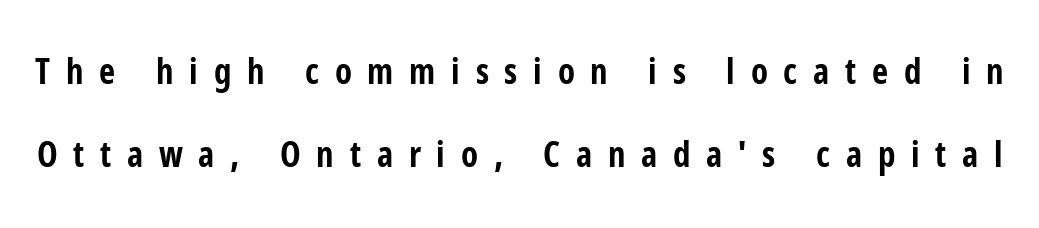
The image shows 35 px bold, condensed sans-serif type, upright; set loose line spacing (2.37x), unusually wide letter spacing (+0.45 em), not underlined; low stroke contrast and a medium x-height.
